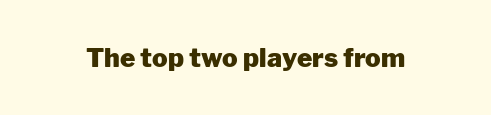
Only glyphs here, with clear space below each row. Rendered with straight, roman letterforms. The glyphs have the mass of a bold cut. Observe the ordinary spacing: letters are neighbours, not strangers.
